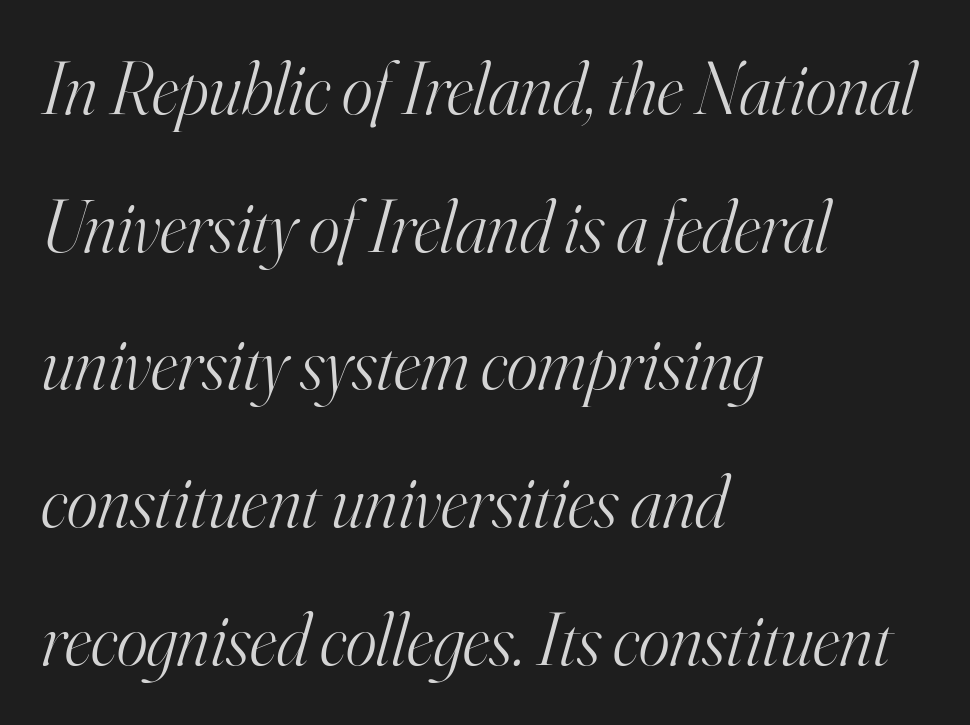
The image shows 74 px light serif type, italic (leaning right); set left-aligned, line spacing 1.86x, normal letter spacing, not underlined; high stroke contrast and a small x-height.
